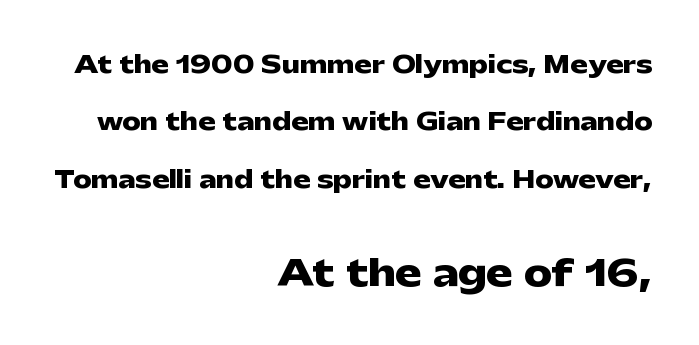
The image shows 35 px heavy, wide sans-serif type, upright; set right-aligned, loose line spacing (2.49x), normal letter spacing, not underlined; the second (bottom) block is 1.52x larger; low stroke contrast and a medium x-height.
